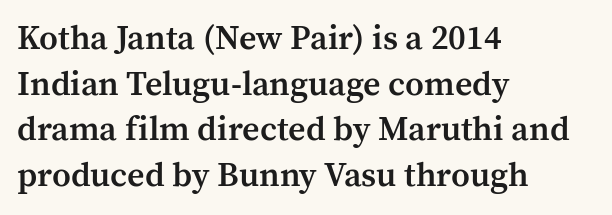
Q: Is the text bold? A: Semi-bold.
Q: Is the text italic (slanted)? A: No, it is upright.
Q: Is the typeface a serif or a sans-serif typeface? A: Serif.
Q: Is the text underlined? A: No.
Q: How is the paragraph aligned? A: Left-aligned.
Q: Is the spacing between letters normal or unusually wide? A: Normal.
Q: Is the spacing between lines tight, normal or loose? A: Normal.
Q: Width (condensed, normal, or wide)? A: Normal.
Q: Stroke contrast? A: Medium.
Q: x-height? A: Medium.
Q: Monospaced? A: No.
